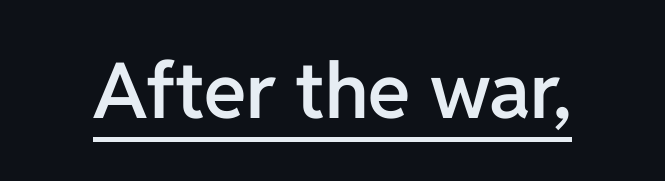
{"serif": "no", "italic": "no", "bold": "semi", "weight": "semibold", "width": "normal", "stroke_contrast": "low", "x_height": "medium", "monospaced": "no", "underline": "yes", "letter_spacing": "normal", "letter_spacing_em": 0.0, "glyph_px": 77}
